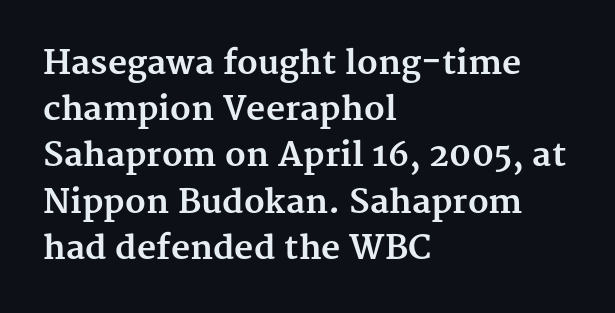
The image shows 33 px bold serif type, upright; set left-aligned, normal line spacing (1.4x), normal letter spacing, not underlined; medium stroke contrast and a medium x-height.
